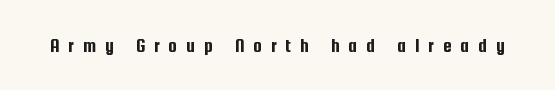
Underline: absent. This sample uses expanded letter spacing, leaving extra air between glyphs. A roman cut, with each character standing at attention.
